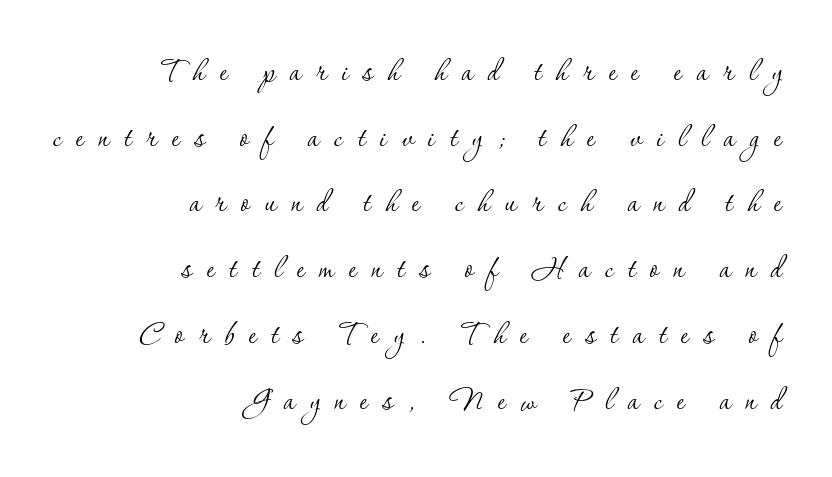
The rendering shows small feet on the letterforms — a serif design. The letters are spread apart with noticeably loose tracking. Visually the block forms a straight wall on the right and a jagged coastline on the left. Summary of weight: not heavy and not bold.
